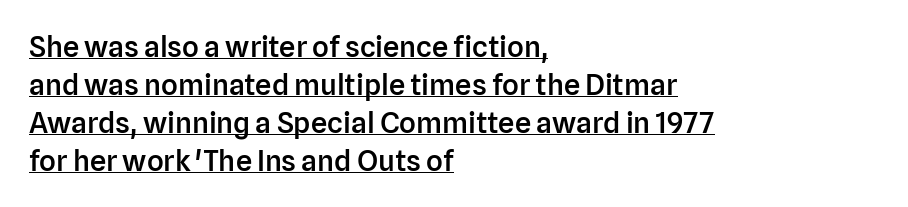
{"serif": "no", "italic": "no", "bold": "semi", "weight": "semibold", "width": "normal", "stroke_contrast": "low", "x_height": "medium", "monospaced": "no", "underline": "yes", "align": "left", "line_spacing": "normal", "line_spacing_ratio": 1.31, "letter_spacing": "normal", "letter_spacing_em": 0.0, "glyph_px": 29}
